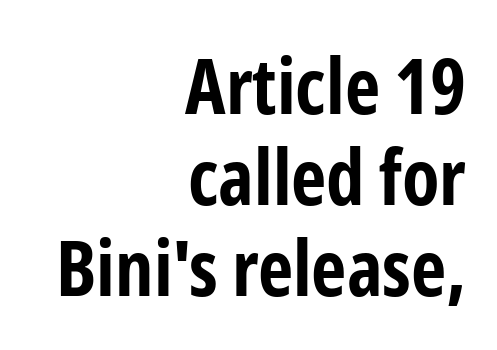
{"serif": "no", "italic": "no", "bold": "yes", "weight": "bold", "width": "condensed", "stroke_contrast": "low", "x_height": "medium", "monospaced": "no", "underline": "no", "align": "right", "line_spacing_ratio": 1.18, "letter_spacing": "normal", "letter_spacing_em": 0.0, "glyph_px": 77}
